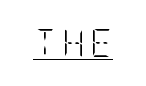
Q: Is the text bold? A: No.
Q: Is the text italic (slanted)? A: No, it is upright.
Q: Is the text underlined? A: Yes.
Q: Width (condensed, normal, or wide)? A: Condensed.
Q: Stroke contrast? A: Low.
Q: x-height? A: Large.
